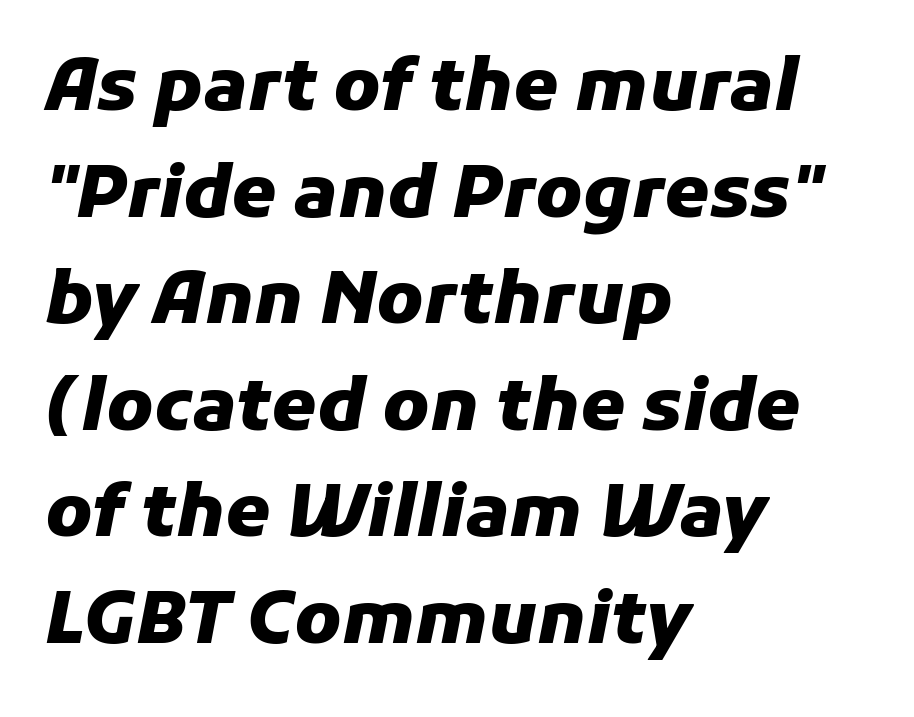
Q: Is the text bold? A: Yes.
Q: Is the text italic (slanted)? A: Yes, it leans right by about 11 degrees.
Q: Is the text underlined? A: No.
Q: How is the paragraph aligned? A: Left-aligned.
Q: Is the spacing between letters normal or unusually wide? A: Normal.
Q: Is the spacing between lines tight, normal or loose? A: Normal.
Q: Width (condensed, normal, or wide)? A: Normal.
Q: Stroke contrast? A: Low.
Q: x-height? A: Medium.
Q: Monospaced? A: No.
